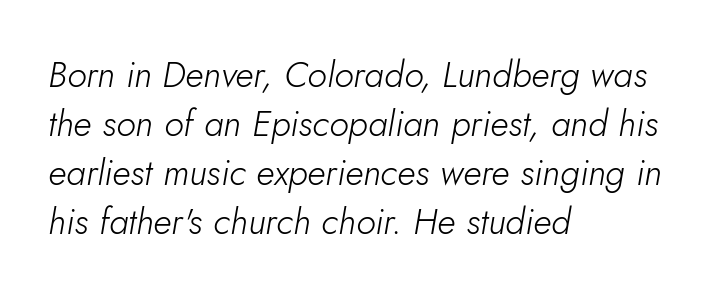
{"italic": "yes", "lean": "right", "slant_degrees": 5, "bold": "no", "weight": "light", "width": "normal", "stroke_contrast": "low", "x_height": "small", "monospaced": "no", "underline": "no", "align": "left", "line_spacing": "normal", "line_spacing_ratio": 1.36, "letter_spacing": "normal", "letter_spacing_em": 0.0, "glyph_px": 36}
